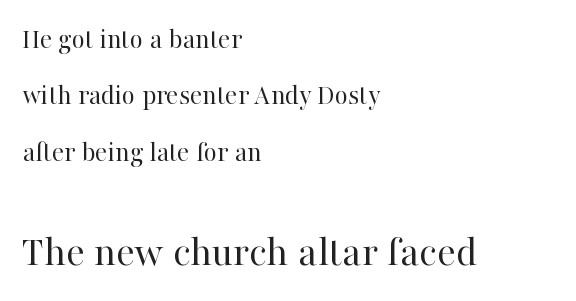
A typesetter would call this proportional, since set widths differ per character. The glyphs in this specimen are seriffed. Plain, unruled lines of type. Vertical stems look standard width or narrower in stroke. Inter-character spacing is left at the font's built-in metrics.
